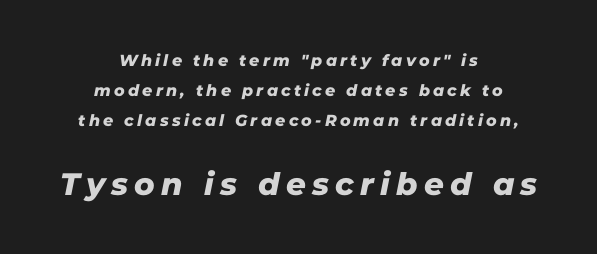
The text block is weighted toward neither margin, spreading evenly from the middle. The later block is typeset at a bigger size than the earlier block. Beneath every word, the page is bare. To sum up the face: it is a sans, with no serifs.
